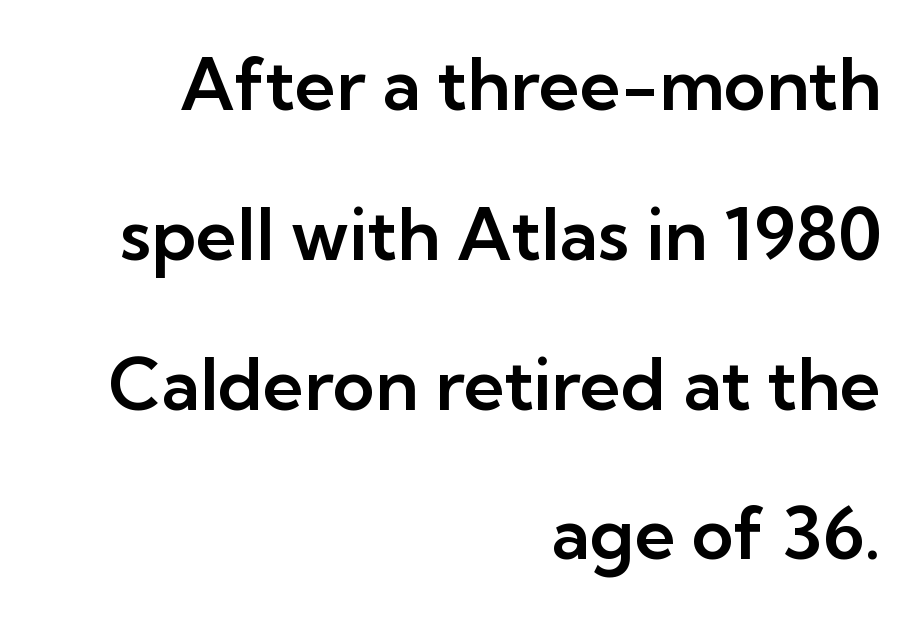
The image shows 72 px sans-serif type, upright; set right-aligned, loose line spacing (2.08x), normal letter spacing, not underlined; low stroke contrast and a medium x-height.
